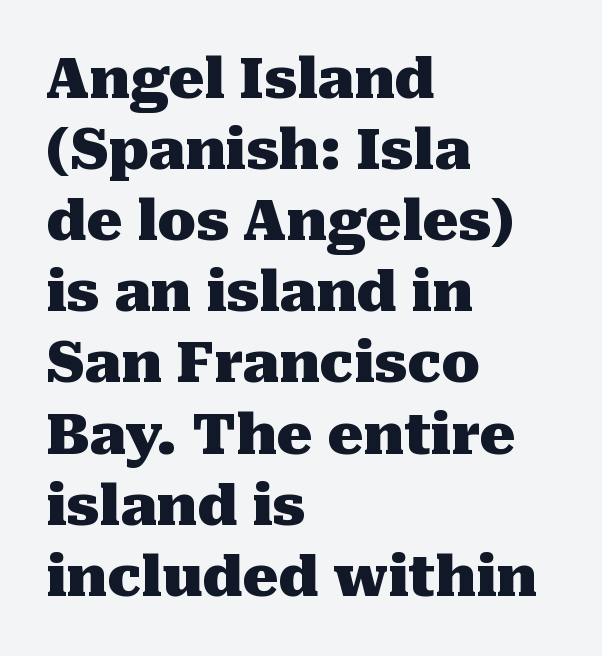
The image shows 56 px heavy serif type, upright; set left-aligned, normal line spacing (1.27x), normal letter spacing, not underlined; medium stroke contrast and a medium x-height.
